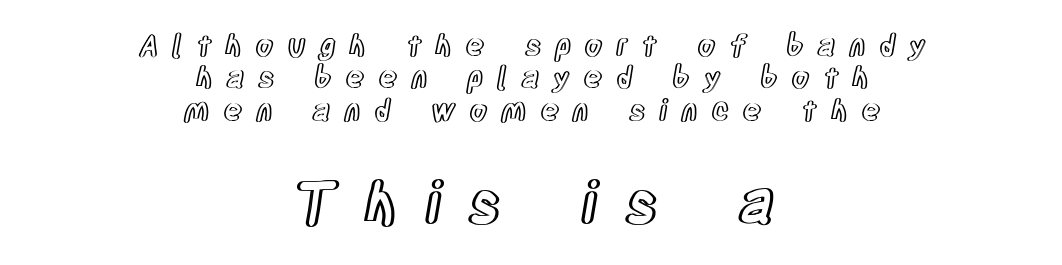
{"width": "condensed", "x_height": "large", "monospaced": "no", "underline": "no", "align": "center", "line_spacing": "tight", "line_spacing_ratio": 1.12, "letter_spacing": "wide", "letter_spacing_em": 0.47, "larger_block": "second", "size_ratio": 2.0, "glyph_px": 58}
